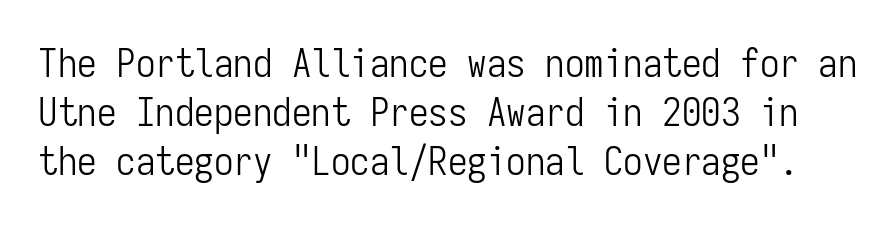
Q: Is the text bold? A: No.
Q: Is the text italic (slanted)? A: No, it is upright.
Q: Is the typeface a serif or a sans-serif typeface? A: Sans-serif.
Q: Is the text underlined? A: No.
Q: Is the spacing between letters normal or unusually wide? A: Normal.
Q: Is the spacing between lines tight, normal or loose? A: Normal.
Q: Width (condensed, normal, or wide)? A: Condensed.
Q: Stroke contrast? A: Low.
Q: x-height? A: Medium.
Q: Monospaced? A: Yes.
